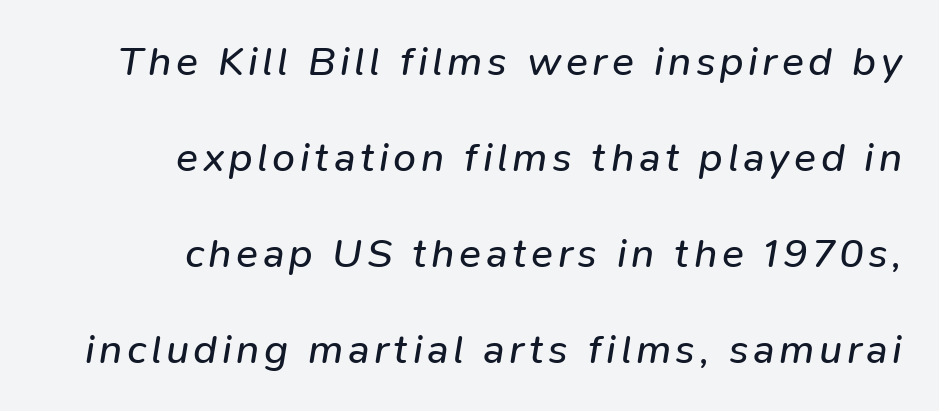
The setting favours the right margin, as signatures and pull-quotes sometimes do. Underlining? Definitely not there. The typography opts for an oblique posture over an upright one. A typesetter would call this leading open, well beyond the default.
